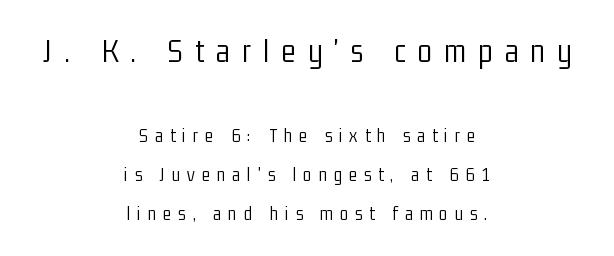
The image shows 33 px light, condensed sans-serif type, upright; set centered, loose line spacing (2.03x), unusually wide letter spacing (+0.37 em), not underlined; the first (top) block is 1.74x larger; low stroke contrast and a medium x-height.
